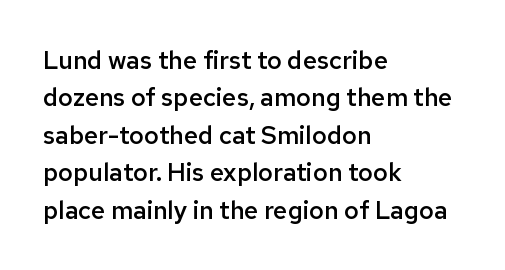
{"italic": "no", "bold": "semi", "underline": "no", "align": "left", "line_spacing": "normal", "line_spacing_ratio": 1.5, "letter_spacing": "normal", "letter_spacing_em": 0.0, "glyph_px": 25}
